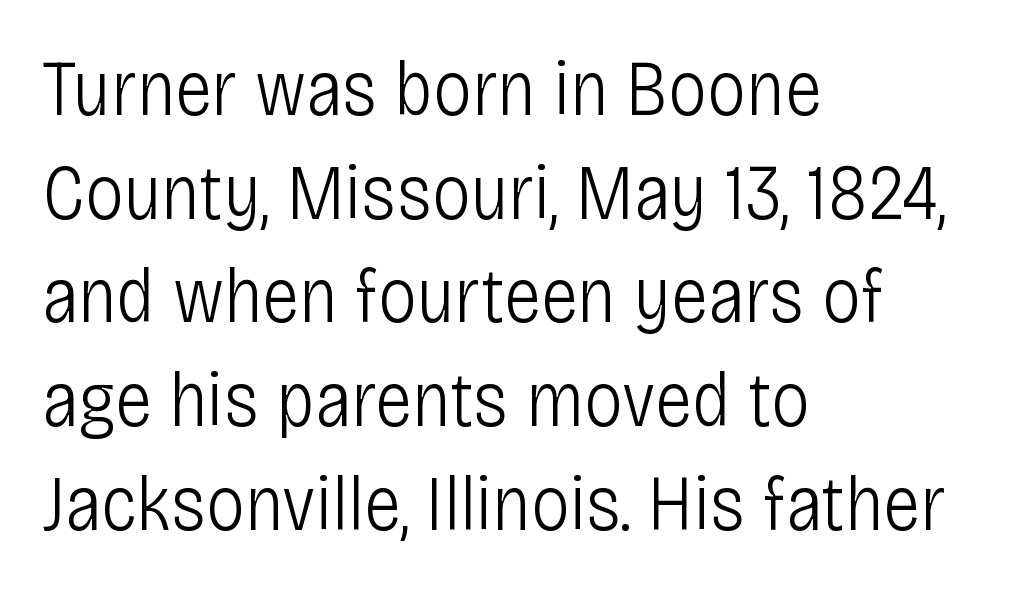
Q: Is the text bold? A: No.
Q: Is the text italic (slanted)? A: No, it is upright.
Q: Is the typeface a serif or a sans-serif typeface? A: Sans-serif.
Q: Is the text underlined? A: No.
Q: How is the paragraph aligned? A: Left-aligned.
Q: Is the spacing between letters normal or unusually wide? A: Normal.
Q: Is the spacing between lines tight, normal or loose? A: Normal.
Q: Width (condensed, normal, or wide)? A: Condensed.
Q: Stroke contrast? A: Low.
Q: x-height? A: Large.
Q: Monospaced? A: No.
